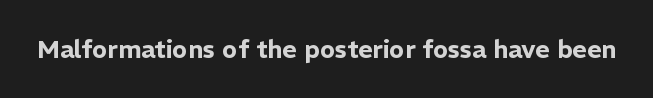
The image shows 25 px text type, upright; set normal letter spacing, not underlined.
